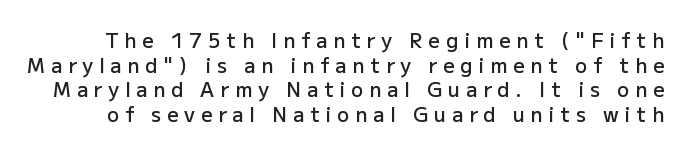
The image shows 20 px text type, upright; set line spacing 1.23x, unusually wide letter spacing (+0.29 em), not underlined.
